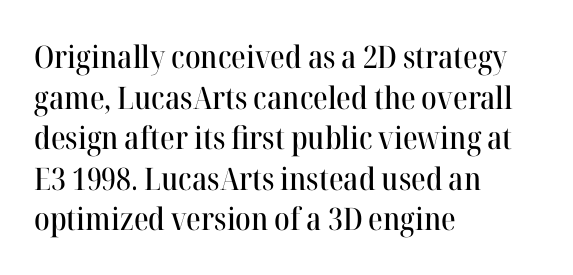
The image shows 31 px serif type, upright; set left-aligned, normal line spacing (1.31x), normal letter spacing, not underlined; high stroke contrast and a medium x-height.
